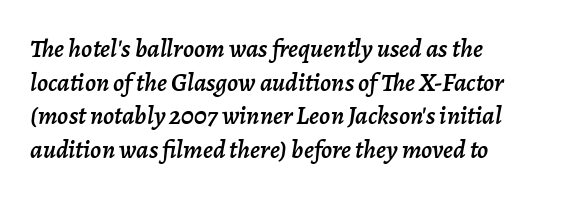
{"italic": "yes", "lean": "right", "slant_degrees": 7, "underline": "no", "align": "left", "line_spacing": "normal", "line_spacing_ratio": 1.29, "letter_spacing": "normal", "letter_spacing_em": 0.0, "glyph_px": 26}
